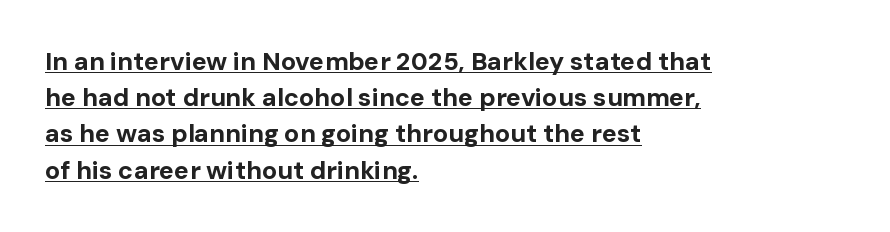
{"italic": "no", "bold": "yes", "underline": "yes", "align": "left", "line_spacing": "normal", "line_spacing_ratio": 1.45, "letter_spacing": "normal", "letter_spacing_em": 0.0, "glyph_px": 25}
